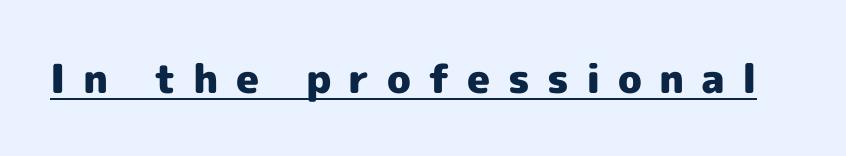
Q: Is the text bold? A: Yes.
Q: Is the text italic (slanted)? A: No, it is upright.
Q: Is the typeface a serif or a sans-serif typeface? A: Sans-serif.
Q: Is the text underlined? A: Yes.
Q: Is the spacing between letters normal or unusually wide? A: Unusually wide.
Q: Width (condensed, normal, or wide)? A: Normal.
Q: x-height? A: Medium.
Q: Monospaced? A: No.
